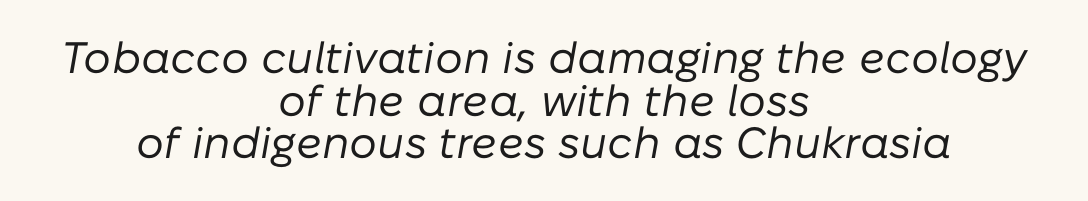
Q: Is the text bold? A: No.
Q: Is the text italic (slanted)? A: Yes, it leans right by about 10 degrees.
Q: Is the text underlined? A: No.
Q: How is the paragraph aligned? A: Centered.
Q: Is the spacing between letters normal or unusually wide? A: Normal.
Q: Is the spacing between lines tight, normal or loose? A: Tight.
Q: Width (condensed, normal, or wide)? A: Normal.
Q: Stroke contrast? A: Low.
Q: x-height? A: Medium.
Q: Monospaced? A: No.
